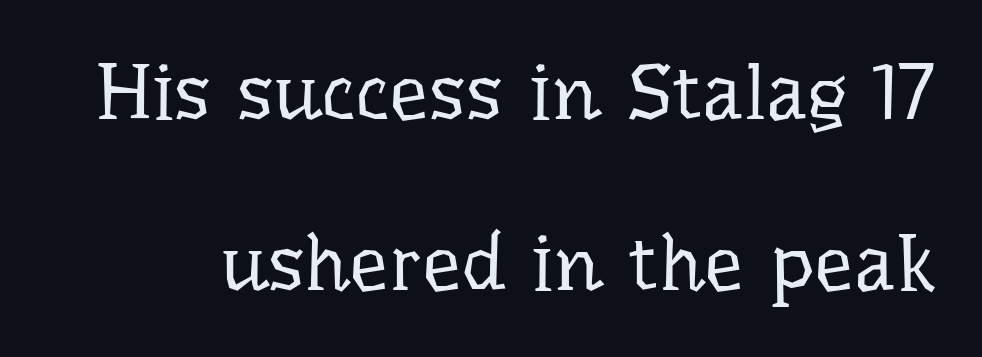
The image shows 79 px regular-weight serif type, upright; set loose line spacing (2.16x), normal letter spacing, not underlined; low stroke contrast and a medium x-height.
